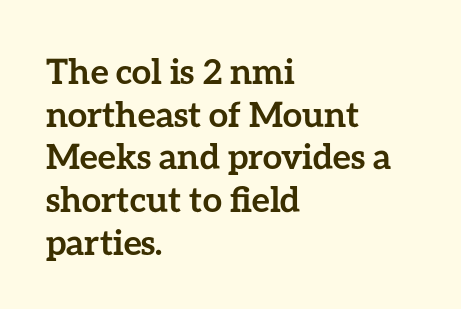
{"italic": "no", "bold": "yes", "weight": "semibold", "width": "normal", "stroke_contrast": "low", "x_height": "medium", "monospaced": "no", "underline": "no", "align": "left", "line_spacing_ratio": 1.22, "letter_spacing": "normal", "letter_spacing_em": 0.0, "glyph_px": 35}
